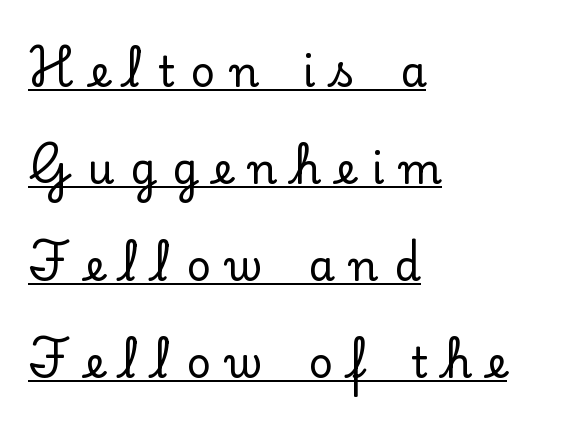
Q: Is the text italic (slanted)? A: No, it is upright.
Q: Is the typeface a serif or a sans-serif typeface? A: Serif.
Q: Is the text underlined? A: Yes.
Q: How is the paragraph aligned? A: Left-aligned.
Q: Is the spacing between letters normal or unusually wide? A: Unusually wide.
Q: Is the spacing between lines tight, normal or loose? A: Loose.
Q: Width (condensed, normal, or wide)? A: Normal.
Q: Stroke contrast? A: Low.
Q: x-height? A: Small.
Q: Monospaced? A: No.
